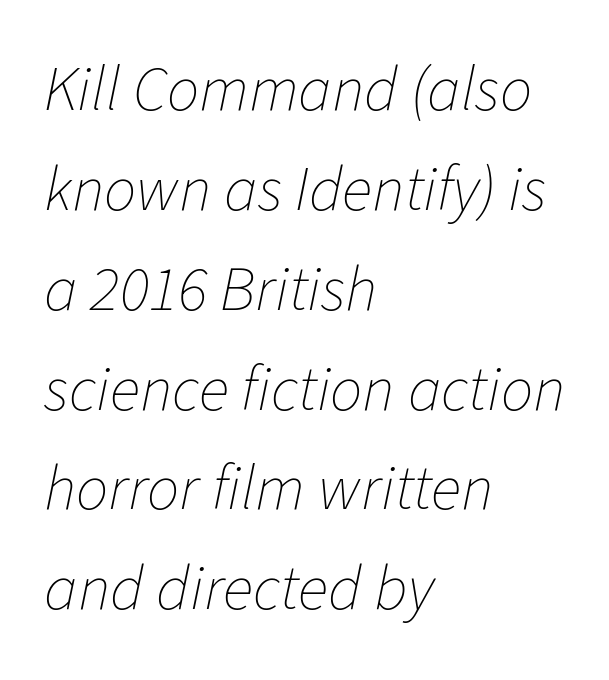
The image shows 64 px thin type, italic (leaning right); set left-aligned, normal line spacing (1.56x), normal letter spacing, not underlined; low stroke contrast and a medium x-height.
